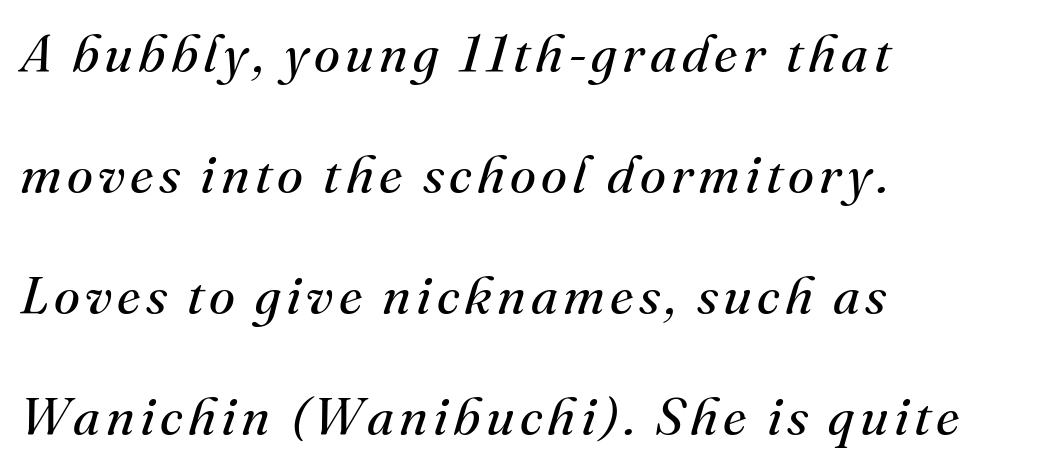
The font family rendered here belongs to the serif group. These lines are rendered in a variable-pitch font. The strokes carry an ordinary text weight at most. This block would shrink considerably if given ordinary leading; it's expanded now. Anything drawn beneath the words? Only blank space. The lines are quadded left.
